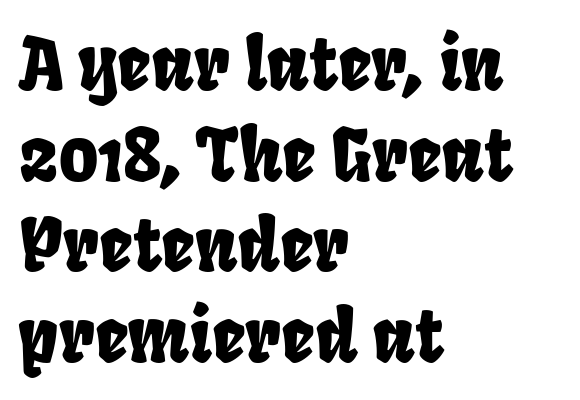
The image shows 73 px condensed sans-serif type; set left-aligned, line spacing 1.24x, normal letter spacing, not underlined; low stroke contrast and a large x-height.
